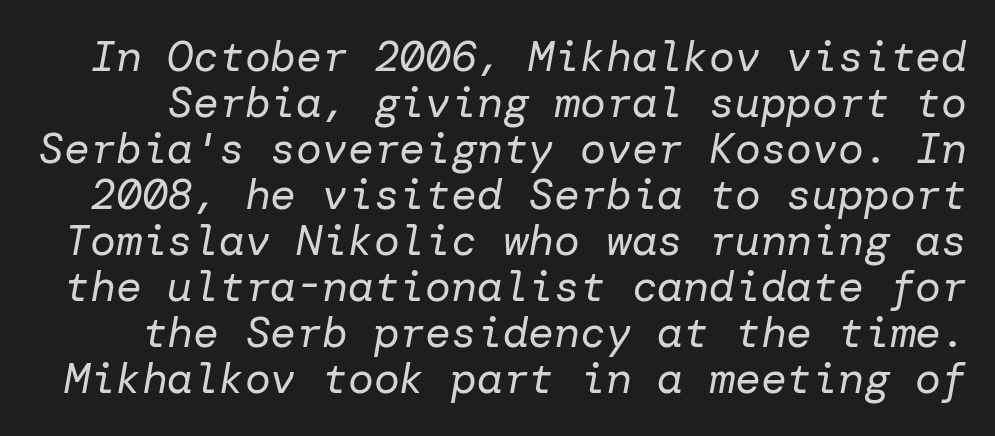
The image shows 43 px regular-weight type, italic (leaning right); set tight line spacing (1.07x), normal letter spacing, not underlined; low stroke contrast and a medium x-height.
